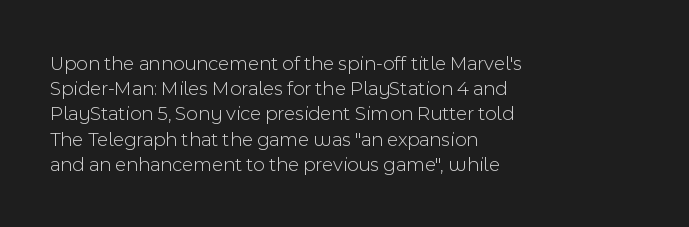
How would I describe the line gaps? Plain and ordinary. Stem width sits at or under what a default text font uses. Posture: straight, roman, zero tilt. Underlining? Definitely not there. How are the letters spaced? Ordinarily, with no added tracking. Alignment: flush left.
